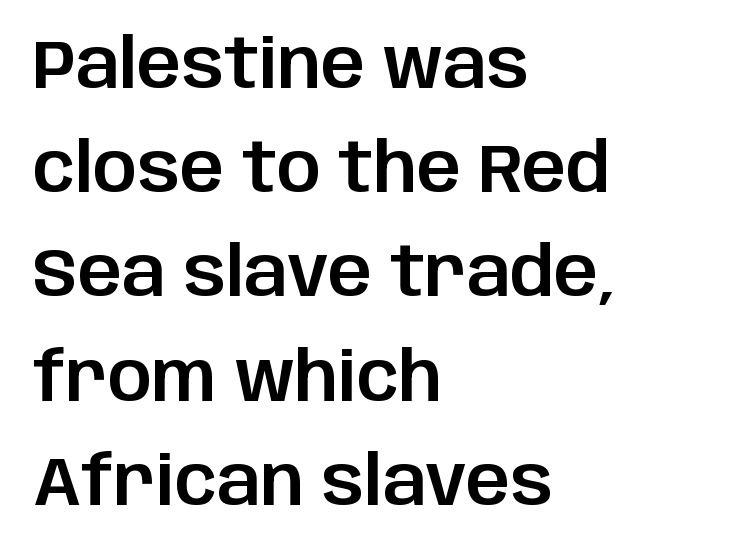
{"serif": "no", "italic": "no", "width": "normal", "stroke_contrast": "low", "x_height": "large", "monospaced": "no", "underline": "no", "align": "left", "line_spacing": "normal", "line_spacing_ratio": 1.51, "letter_spacing": "normal", "letter_spacing_em": 0.0, "glyph_px": 69}
